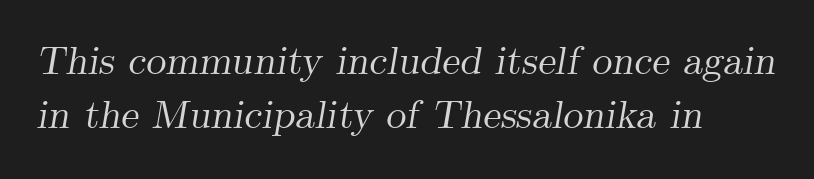
The image shows 40 px serif type, italic (leaning right); set left-aligned, normal line spacing (1.34x), normal letter spacing, not underlined; medium stroke contrast and a small x-height.
